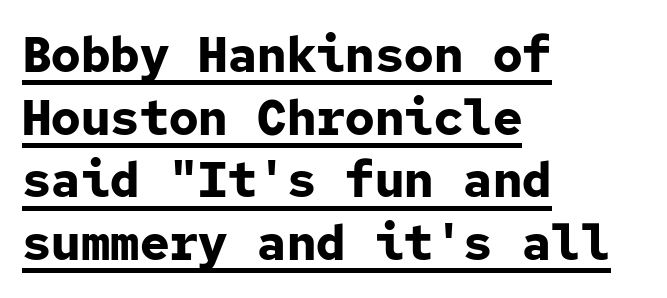
The image shows 49 px bold sans-serif type, upright, monospaced; set left-aligned, normal line spacing (1.28x), normal letter spacing, underlined; low stroke contrast and a medium x-height.
